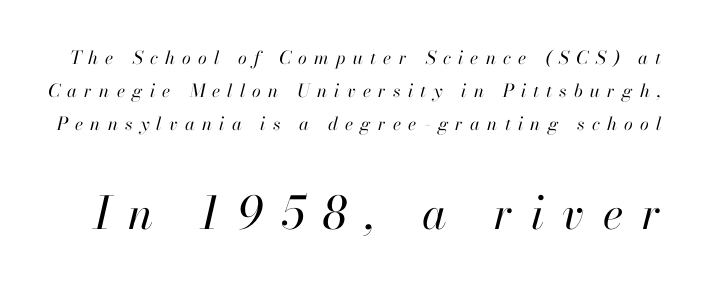
The letters look calm and open, with moderate or lighter stems. You can tell it's italic because the verticals aren't actually vertical. Words float on clear page, feet unadorned. A typesetter would call this proportional, since set widths differ per character. The rendering enlarges the type as you move from the upper chunk to the lower. There is plenty of visible air inserted between adjacent glyphs.
